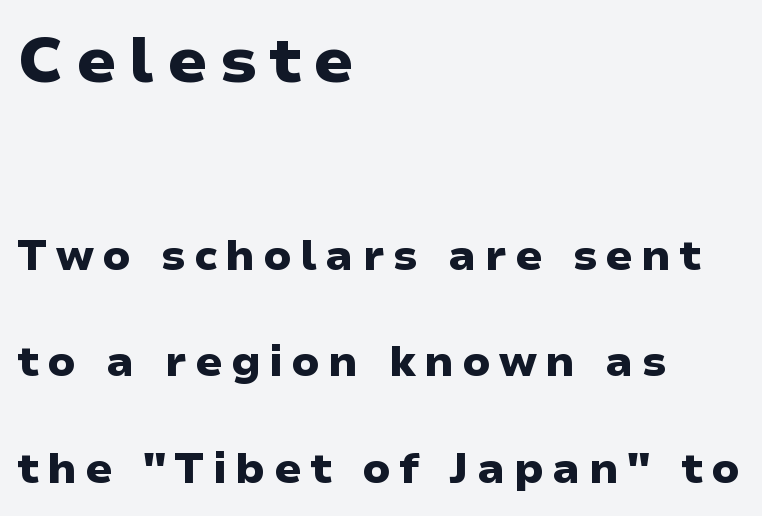
The face used here is proportionally spaced, like ordinary book or web type. This block would shrink considerably if given ordinary leading; it's expanded now. Unlike a traditional serif, this face leaves its strokes unadorned. Summary of weight: heavy, a full bold. Horizontal alignment here is leftward, the default for most running prose. The lettering holds an erect, upright posture throughout.
